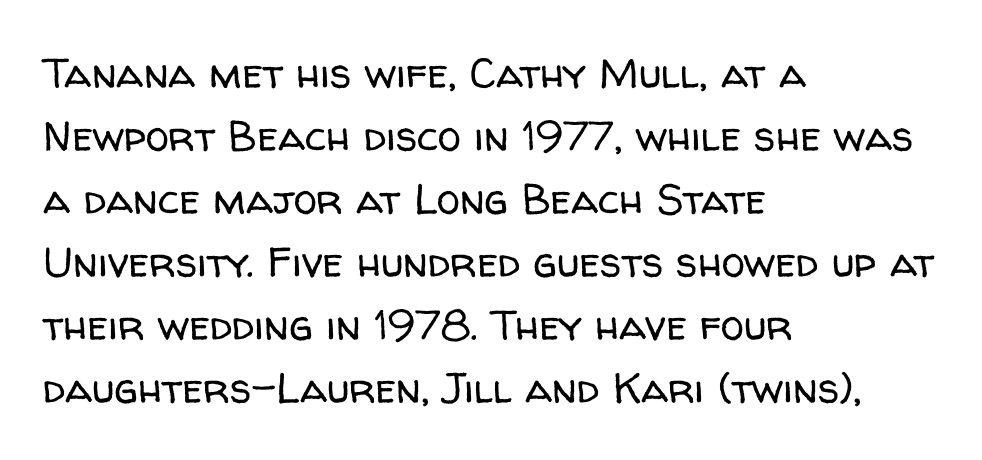
Q: Is the text bold? A: No.
Q: Is the text italic (slanted)? A: No, it is upright.
Q: Is the typeface a serif or a sans-serif typeface? A: Sans-serif.
Q: Is the text underlined? A: No.
Q: How is the paragraph aligned? A: Left-aligned.
Q: Is the spacing between letters normal or unusually wide? A: Normal.
Q: Is the spacing between lines tight, normal or loose? A: Normal.
Q: Width (condensed, normal, or wide)? A: Normal.
Q: Stroke contrast? A: Low.
Q: x-height? A: Medium.
Q: Monospaced? A: No.
